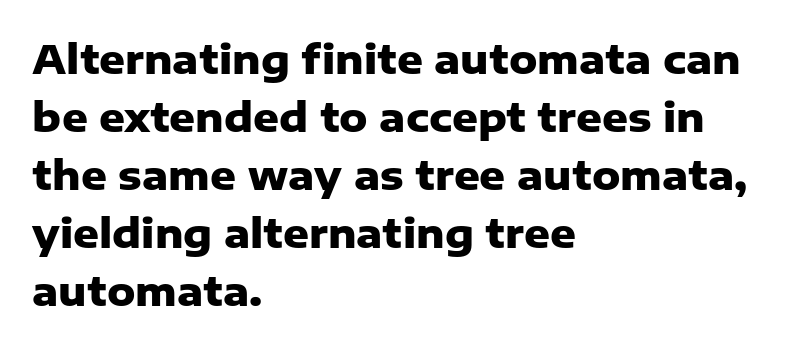
Q: Is the text bold? A: Yes.
Q: Is the text italic (slanted)? A: No, it is upright.
Q: Is the typeface a serif or a sans-serif typeface? A: Sans-serif.
Q: Is the text underlined? A: No.
Q: How is the paragraph aligned? A: Left-aligned.
Q: Is the spacing between letters normal or unusually wide? A: Normal.
Q: Is the spacing between lines tight, normal or loose? A: Normal.
Q: Width (condensed, normal, or wide)? A: Normal.
Q: Stroke contrast? A: Low.
Q: x-height? A: Medium.
Q: Monospaced? A: No.
